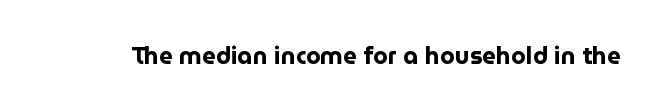
Q: Is the text bold? A: Yes.
Q: Is the text italic (slanted)? A: No, it is upright.
Q: Is the text underlined? A: No.
Q: Is the spacing between letters normal or unusually wide? A: Normal.
